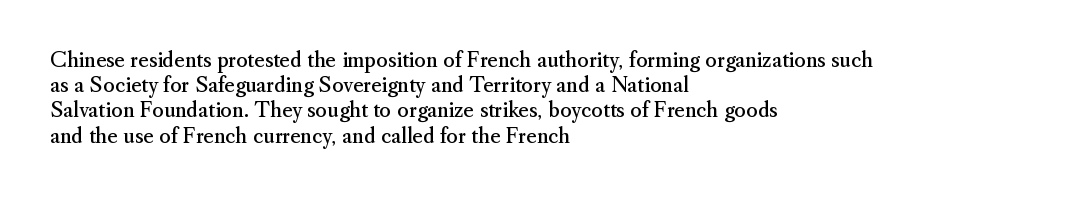
Q: Is the text bold? A: No.
Q: Is the text italic (slanted)? A: No, it is upright.
Q: Is the text underlined? A: No.
Q: How is the paragraph aligned? A: Left-aligned.
Q: Is the spacing between letters normal or unusually wide? A: Normal.
Q: Is the spacing between lines tight, normal or loose? A: Normal.
